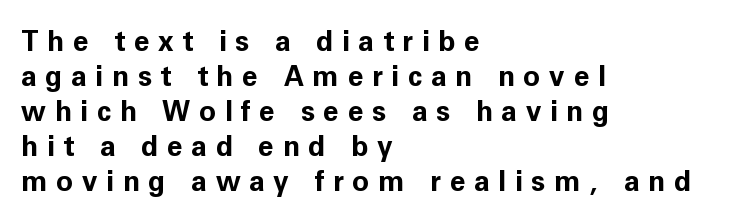
Someone cranked the tracking dial way up on this one. The letters advance in unequal steps, a hallmark of proportional type. The rendering uses a bold face; every stroke is thick and dark. The face used here is a sans, in the tradition of grotesques and geometrics.
